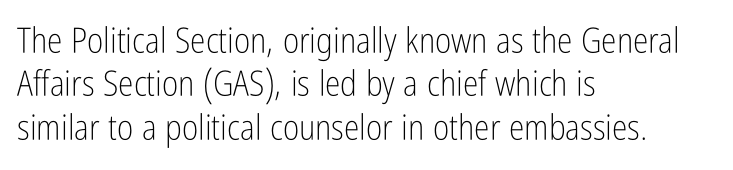
Q: Is the text bold? A: No.
Q: Is the text italic (slanted)? A: No, it is upright.
Q: Is the typeface a serif or a sans-serif typeface? A: Sans-serif.
Q: Is the text underlined? A: No.
Q: How is the paragraph aligned? A: Left-aligned.
Q: Is the spacing between letters normal or unusually wide? A: Normal.
Q: Width (condensed, normal, or wide)? A: Condensed.
Q: Stroke contrast? A: Low.
Q: x-height? A: Medium.
Q: Monospaced? A: No.
